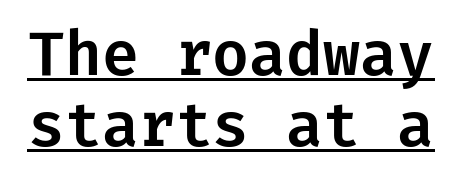
The image shows 60 px sans-serif type, upright; set line spacing 1.19x, normal letter spacing, underlined; low stroke contrast and a medium x-height.
